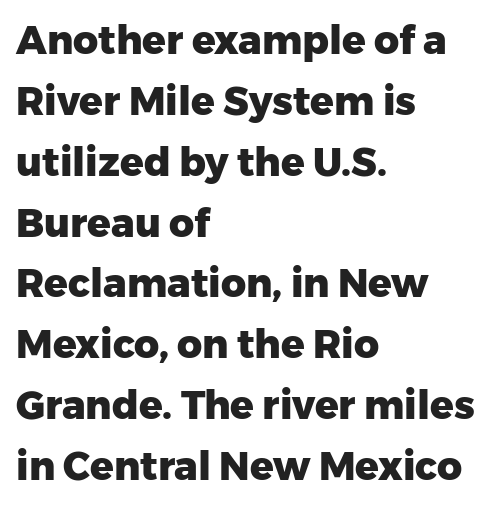
{"serif": "no", "italic": "no", "bold": "yes", "weight": "heavy", "width": "normal", "stroke_contrast": "low", "x_height": "medium", "monospaced": "no", "underline": "no", "align": "left", "line_spacing": "normal", "line_spacing_ratio": 1.56, "letter_spacing": "normal", "letter_spacing_em": 0.0, "glyph_px": 39}
